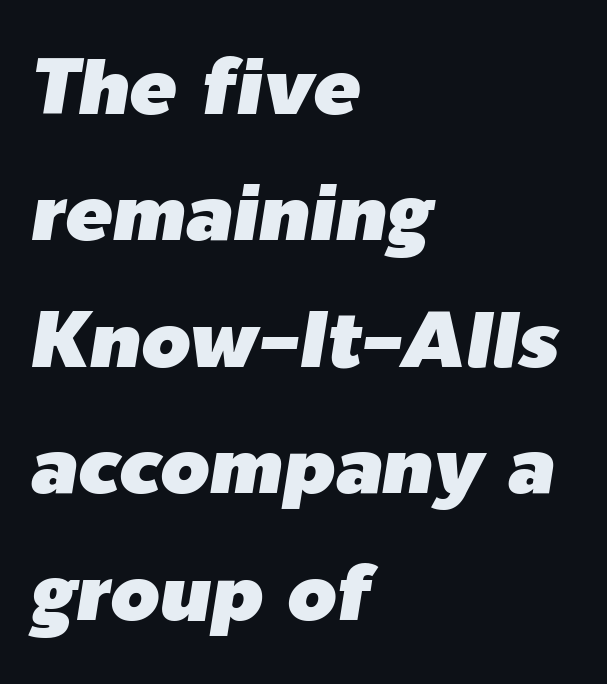
In terms of letterspacing, this is plain default setting. Looking at the ascenders, they clearly lean. This sample has the flowing, uneven cadence of proportional lettering. Honestly, the row spacing looks completely unremarkable.
